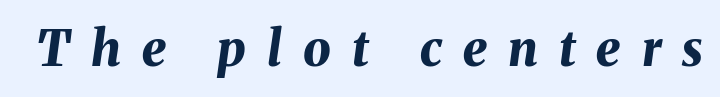
Do the characters align in a grid? No, the font is proportional. The typesetting leans heavy: a genuine bold. The space beneath each line is pristine and unruled. The passage shown leans; its letterforms are oblique.
